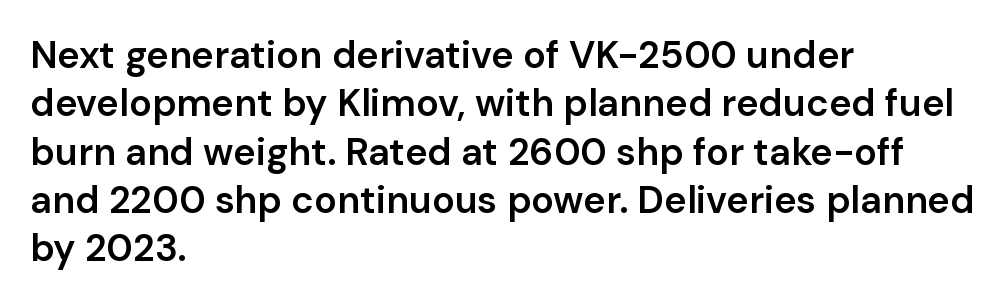
Q: Is the text bold? A: Semi-bold.
Q: Is the text italic (slanted)? A: No, it is upright.
Q: Is the typeface a serif or a sans-serif typeface? A: Sans-serif.
Q: Is the text underlined? A: No.
Q: How is the paragraph aligned? A: Left-aligned.
Q: Is the spacing between letters normal or unusually wide? A: Normal.
Q: Is the spacing between lines tight, normal or loose? A: Normal.
Q: Width (condensed, normal, or wide)? A: Normal.
Q: Stroke contrast? A: Low.
Q: x-height? A: Medium.
Q: Monospaced? A: No.
